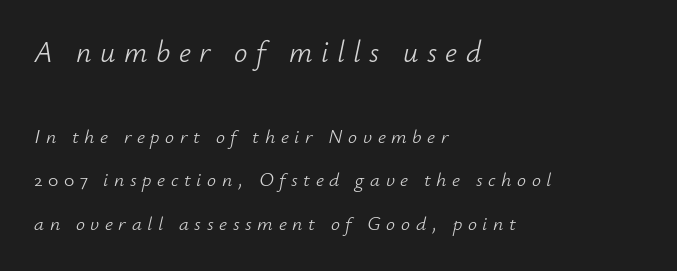
{"italic": "yes", "lean": "right", "slant_degrees": 12, "bold": "no", "weight": "light", "width": "normal", "stroke_contrast": "low", "x_height": "small", "monospaced": "no", "underline": "no", "align": "left", "line_spacing": "loose", "line_spacing_ratio": 2.19, "letter_spacing": "wide", "letter_spacing_em": 0.28, "larger_block": "first", "size_ratio": 1.5, "glyph_px": 30}
